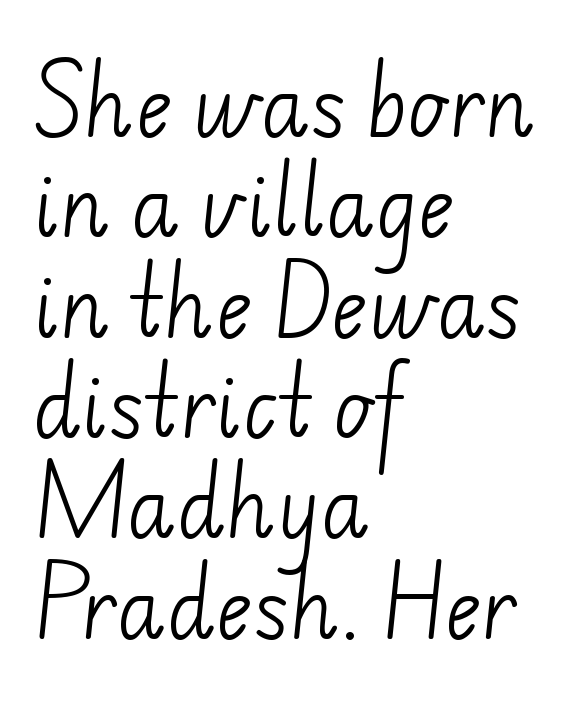
{"serif": "no", "bold": "no", "weight": "light", "width": "normal", "stroke_contrast": "low", "x_height": "small", "monospaced": "no", "underline": "no", "align": "left", "line_spacing": "normal", "line_spacing_ratio": 1.27, "letter_spacing": "normal", "letter_spacing_em": 0.0, "glyph_px": 79}
